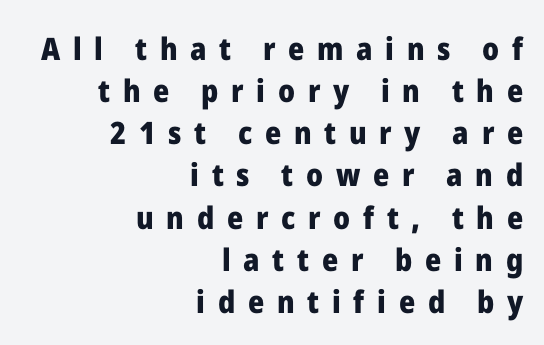
Q: Is the text bold? A: Yes.
Q: Is the text italic (slanted)? A: No, it is upright.
Q: Is the typeface a serif or a sans-serif typeface? A: Sans-serif.
Q: Is the text underlined? A: No.
Q: How is the paragraph aligned? A: Right-aligned.
Q: Is the spacing between letters normal or unusually wide? A: Unusually wide.
Q: Is the spacing between lines tight, normal or loose? A: Normal.
Q: Width (condensed, normal, or wide)? A: Normal.
Q: Stroke contrast? A: Low.
Q: x-height? A: Medium.
Q: Monospaced? A: No.
